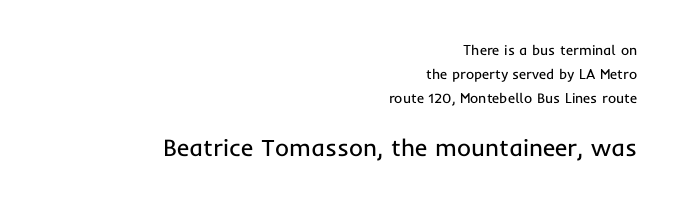
{"italic": "no", "bold": "no", "underline": "no", "align": "right", "line_spacing_ratio": 1.72, "letter_spacing": "normal", "letter_spacing_em": 0.0, "larger_block": "second", "size_ratio": 1.71, "glyph_px": 24}
